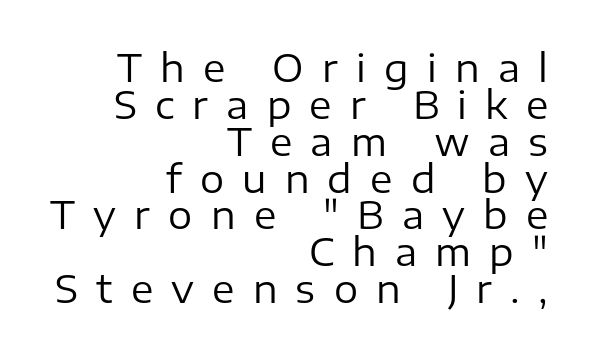
The image shows 38 px regular-weight sans-serif type, upright; set right-aligned, tight line spacing (0.97x), unusually wide letter spacing (+0.48 em), not underlined; low stroke contrast and a medium x-height.
